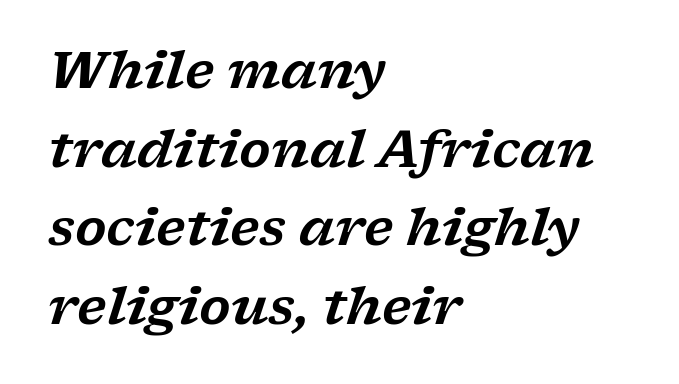
{"serif": "yes", "italic": "yes", "lean": "right", "slant_degrees": 17, "width": "wide", "stroke_contrast": "low", "x_height": "medium", "monospaced": "no", "underline": "no", "align": "left", "line_spacing": "normal", "line_spacing_ratio": 1.54, "letter_spacing": "normal", "letter_spacing_em": 0.0, "glyph_px": 51}
